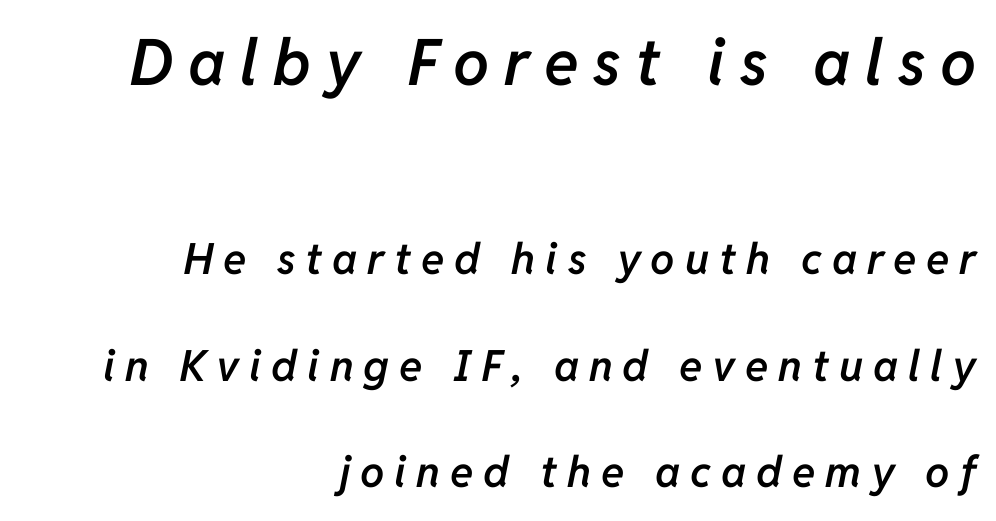
Whoever set this chose breathing room over compactness in the vertical rhythm. Compared with typical body copy, the letter spacing here is much looser. Layout note: lines flush right. Tall strokes in this sample are angled rather than plumb. Heft: intermediate — a semibold.
